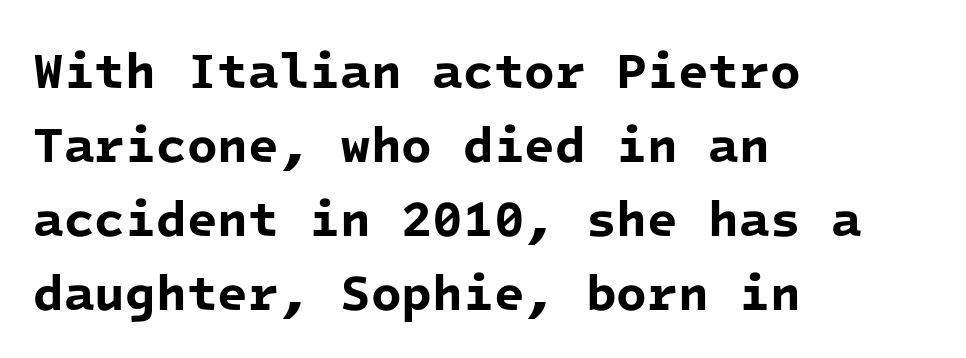
{"serif": "no", "bold": "yes", "weight": "bold", "width": "normal", "stroke_contrast": "low", "x_height": "medium", "monospaced": "yes", "underline": "no", "align": "left", "line_spacing": "normal", "line_spacing_ratio": 1.48, "letter_spacing": "normal", "letter_spacing_em": 0.0, "glyph_px": 50}
